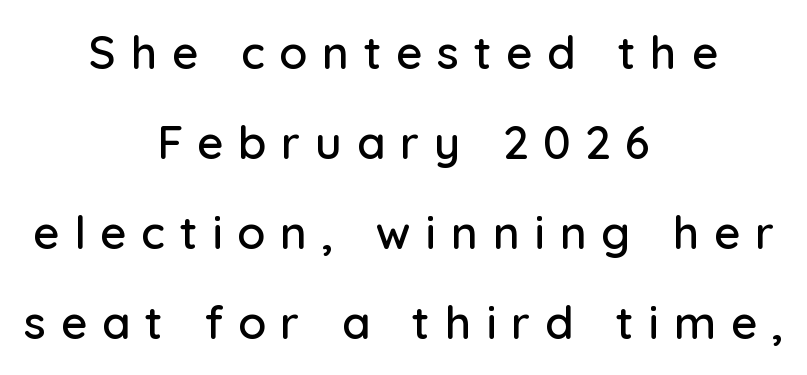
{"serif": "no", "italic": "no", "width": "normal", "stroke_contrast": "low", "x_height": "medium", "monospaced": "no", "underline": "no", "align": "center", "line_spacing": "loose", "line_spacing_ratio": 1.96, "letter_spacing": "wide", "letter_spacing_em": 0.32, "glyph_px": 46}
